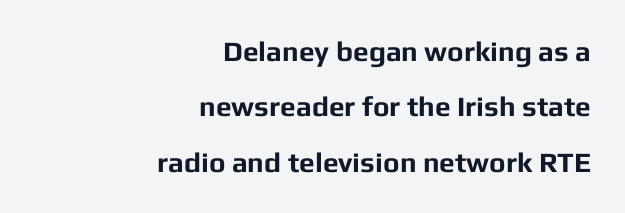
The image shows 28 px bold sans-serif type, upright; set right-aligned, loose line spacing (1.98x), normal letter spacing, not underlined; low stroke contrast and a medium x-height.
